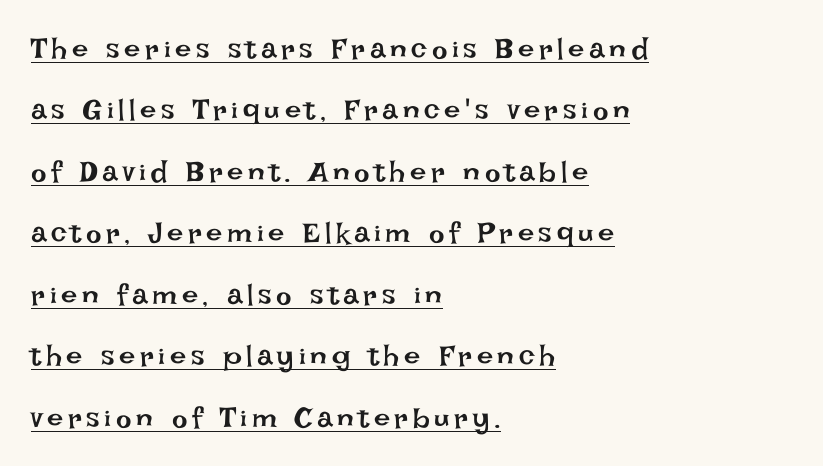
Think standard paragraph weight, or any step lighter than that. Beneath each row of characters lies a ruled line. The paragraph has a hard left edge and a soft right edge. The letters stand upright; this is a roman face.
